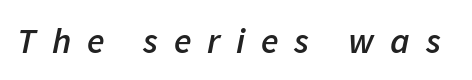
Display-style spreading of the glyphs; the letterfit is very open. Heft: intermediate — a semibold. Unmarked baselines from the first word to the last. The passage shown leans; its letterforms are oblique.
